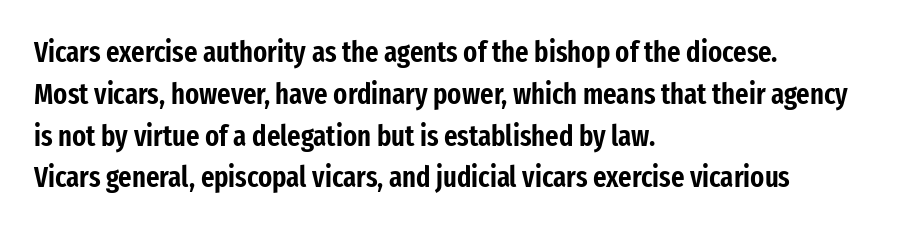
The baseline area is clear. One glance says typical: line gaps are just what's usual. Italic? Not at all — the glyphs are vertical. No feet cap the strokes, marking this as sans-serif type. The tracking reads as untouched default to a designer's eye. All the whitespace from short lines collects on the right.
